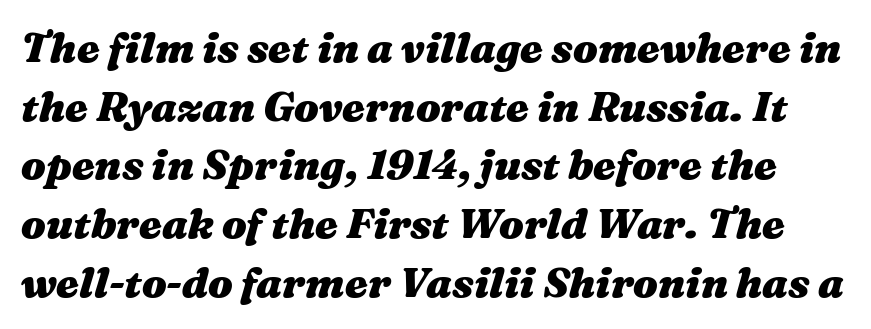
{"italic": "yes", "lean": "right", "slant_degrees": 16, "bold": "yes", "weight": "heavy", "width": "wide", "stroke_contrast": "medium", "x_height": "medium", "monospaced": "no", "underline": "no", "line_spacing": "normal", "line_spacing_ratio": 1.43, "letter_spacing": "normal", "letter_spacing_em": 0.0, "glyph_px": 41}
